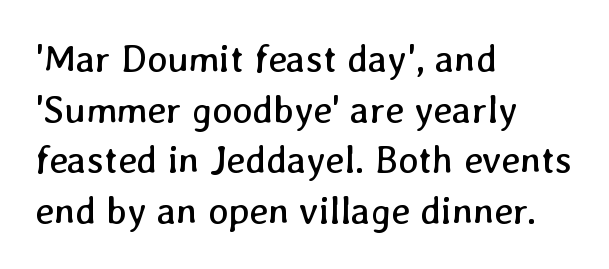
Q: Is the text bold? A: No.
Q: Is the text underlined? A: No.
Q: How is the paragraph aligned? A: Left-aligned.
Q: Is the spacing between letters normal or unusually wide? A: Normal.
Q: Is the spacing between lines tight, normal or loose? A: Normal.
Q: Width (condensed, normal, or wide)? A: Normal.
Q: Stroke contrast? A: Low.
Q: x-height? A: Medium.
Q: Monospaced? A: No.
